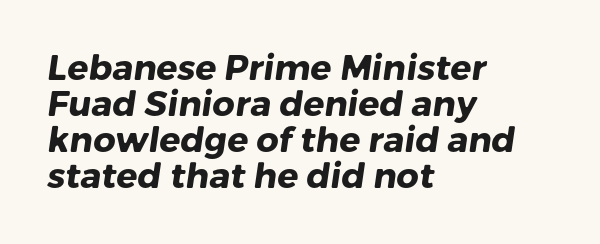
These lines are rendered in a variable-pitch font. What's the leading like? Squeezed, with rows nearly overlapping. This is heavy type, rendered in bold. Each letter's strokes conclude bluntly, with no projecting serifs. This rendering leaves character spacing at its baseline value. Alignment: flush left.
